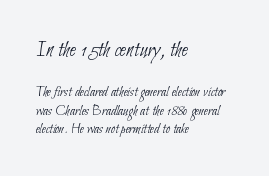
{"bold": "no", "underline": "no", "align": "left", "line_spacing_ratio": 1.24, "letter_spacing": "normal", "letter_spacing_em": 0.0, "larger_block": "first", "size_ratio": 1.53, "glyph_px": 23}
